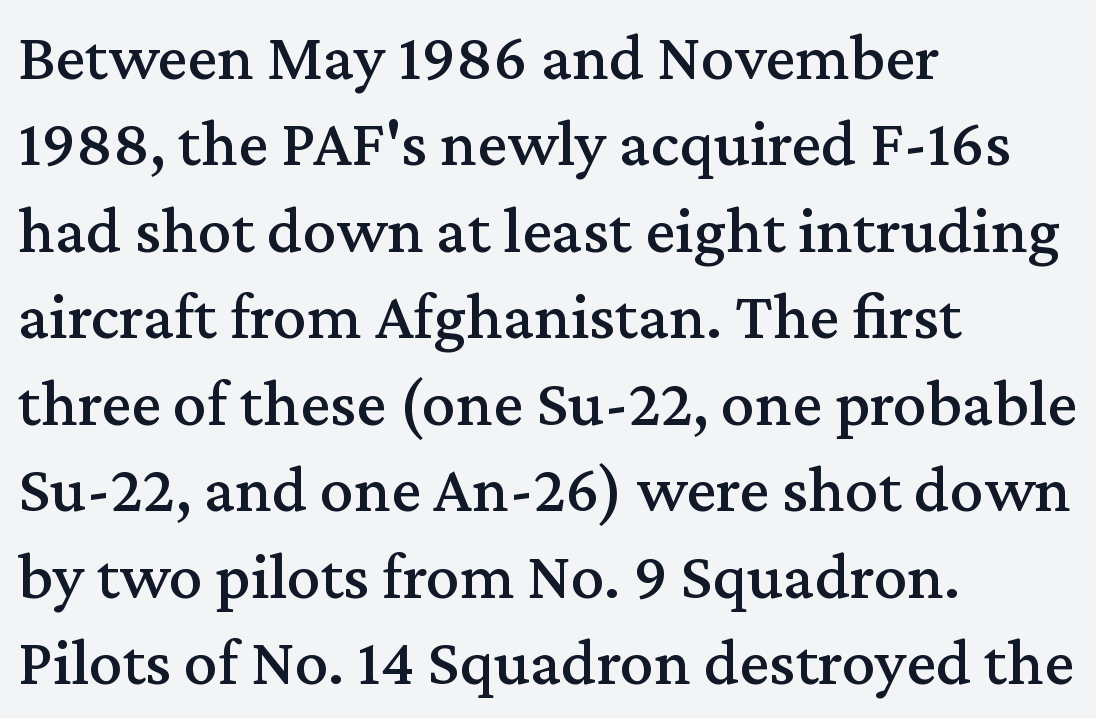
Q: Is the text italic (slanted)? A: No, it is upright.
Q: Is the typeface a serif or a sans-serif typeface? A: Serif.
Q: Is the text underlined? A: No.
Q: How is the paragraph aligned? A: Left-aligned.
Q: Is the spacing between letters normal or unusually wide? A: Normal.
Q: Is the spacing between lines tight, normal or loose? A: Normal.
Q: Width (condensed, normal, or wide)? A: Normal.
Q: Stroke contrast? A: Medium.
Q: x-height? A: Medium.
Q: Monospaced? A: No.
